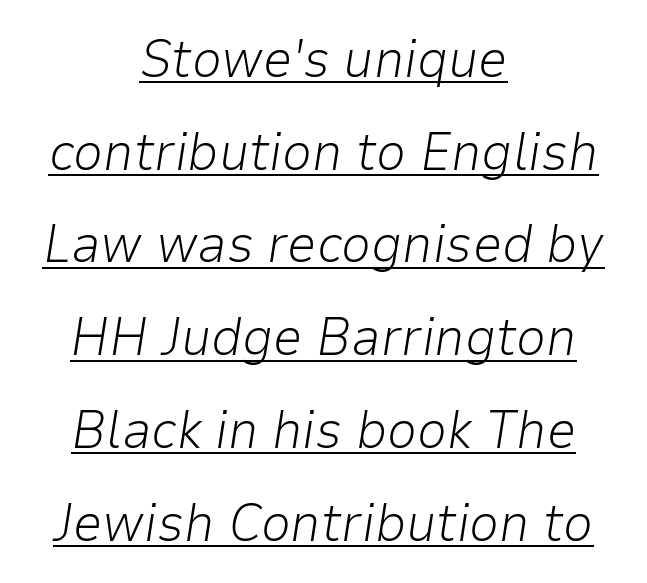
Q: Is the text bold? A: No.
Q: Is the text italic (slanted)? A: Yes, it leans right by about 9 degrees.
Q: Is the text underlined? A: Yes.
Q: How is the paragraph aligned? A: Centered.
Q: Is the spacing between letters normal or unusually wide? A: Normal.
Q: Width (condensed, normal, or wide)? A: Normal.
Q: Stroke contrast? A: Low.
Q: x-height? A: Medium.
Q: Monospaced? A: No.
